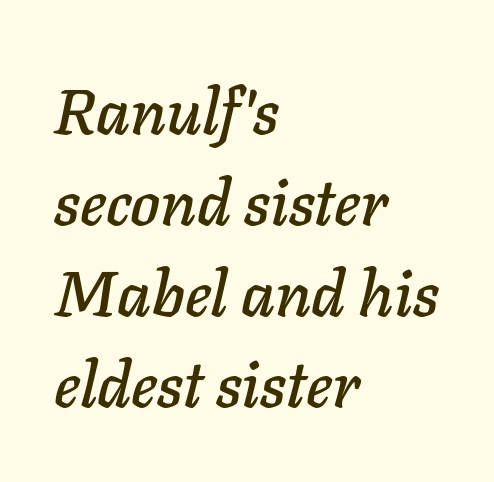
{"italic": "yes", "lean": "right", "slant_degrees": 11, "width": "normal", "stroke_contrast": "low", "x_height": "medium", "monospaced": "no", "underline": "no", "align": "left", "line_spacing": "normal", "line_spacing_ratio": 1.42, "letter_spacing": "normal", "letter_spacing_em": 0.0, "glyph_px": 64}
